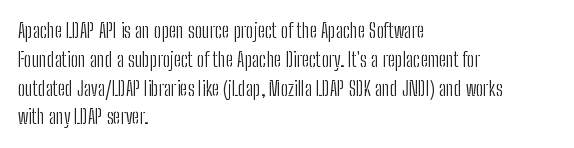
{"italic": "no", "bold": "no", "underline": "no", "align": "left", "line_spacing": "normal", "line_spacing_ratio": 1.44, "letter_spacing": "normal", "letter_spacing_em": 0.0, "glyph_px": 20}
